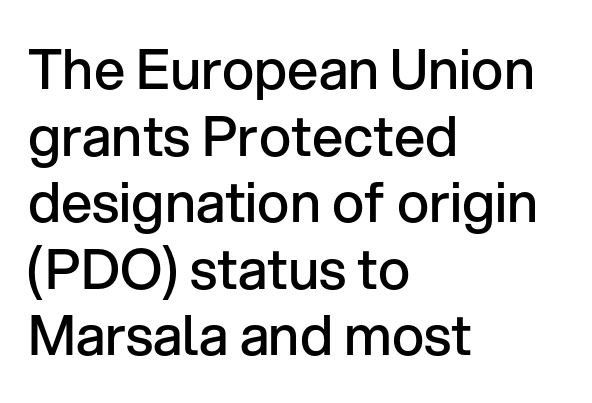
{"serif": "no", "italic": "no", "bold": "semi", "weight": "semibold", "width": "normal", "stroke_contrast": "low", "x_height": "medium", "monospaced": "no", "underline": "no", "align": "left", "line_spacing_ratio": 1.21, "letter_spacing": "normal", "letter_spacing_em": 0.0, "glyph_px": 55}
